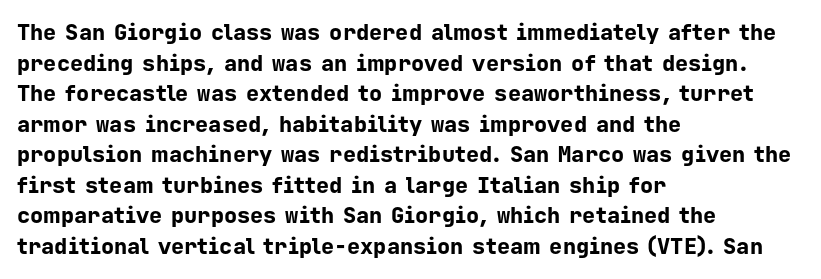
Q: Is the text bold? A: Yes.
Q: Is the text italic (slanted)? A: No, it is upright.
Q: Is the text underlined? A: No.
Q: How is the paragraph aligned? A: Left-aligned.
Q: Is the spacing between letters normal or unusually wide? A: Normal.
Q: Is the spacing between lines tight, normal or loose? A: Normal.
